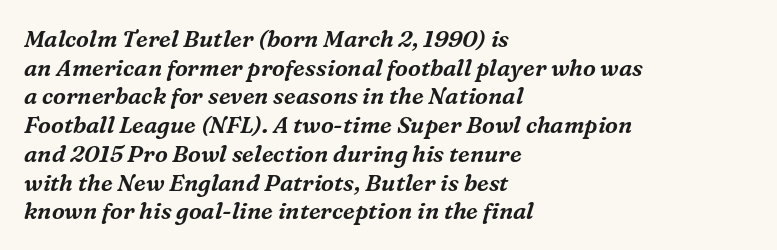
The image shows 23 px text type, italic (leaning right); set left-aligned, normal line spacing (1.25x), normal letter spacing, not underlined.
